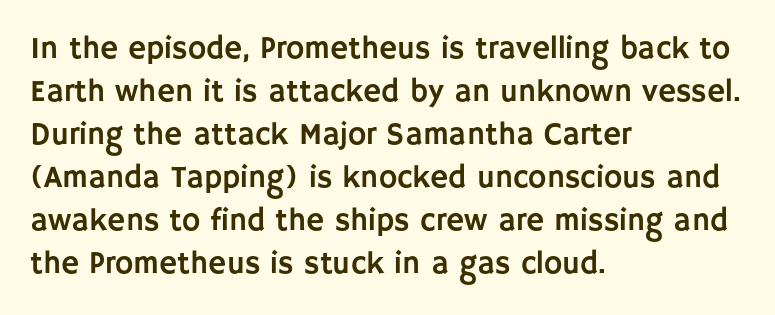
Q: Is the text italic (slanted)? A: No, it is upright.
Q: Is the typeface a serif or a sans-serif typeface? A: Sans-serif.
Q: Is the text underlined? A: No.
Q: How is the paragraph aligned? A: Left-aligned.
Q: Is the spacing between letters normal or unusually wide? A: Normal.
Q: Is the spacing between lines tight, normal or loose? A: Normal.
Q: Width (condensed, normal, or wide)? A: Normal.
Q: Stroke contrast? A: Low.
Q: x-height? A: Large.
Q: Monospaced? A: No.
